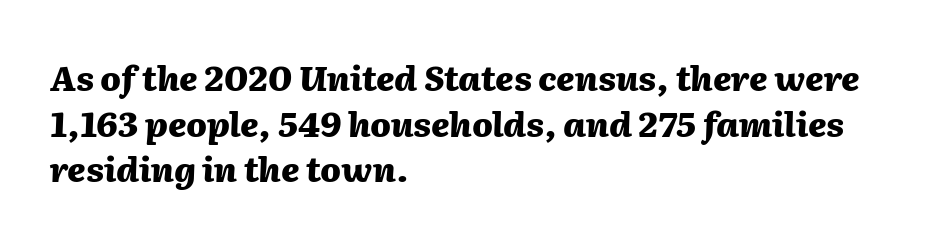
Q: Is the text bold? A: Yes.
Q: Is the text italic (slanted)? A: Yes, it leans right by about 2 degrees.
Q: Is the text underlined? A: No.
Q: How is the paragraph aligned? A: Left-aligned.
Q: Is the spacing between letters normal or unusually wide? A: Normal.
Q: Is the spacing between lines tight, normal or loose? A: Normal.
Q: Width (condensed, normal, or wide)? A: Normal.
Q: Stroke contrast? A: Medium.
Q: x-height? A: Medium.
Q: Monospaced? A: No.
